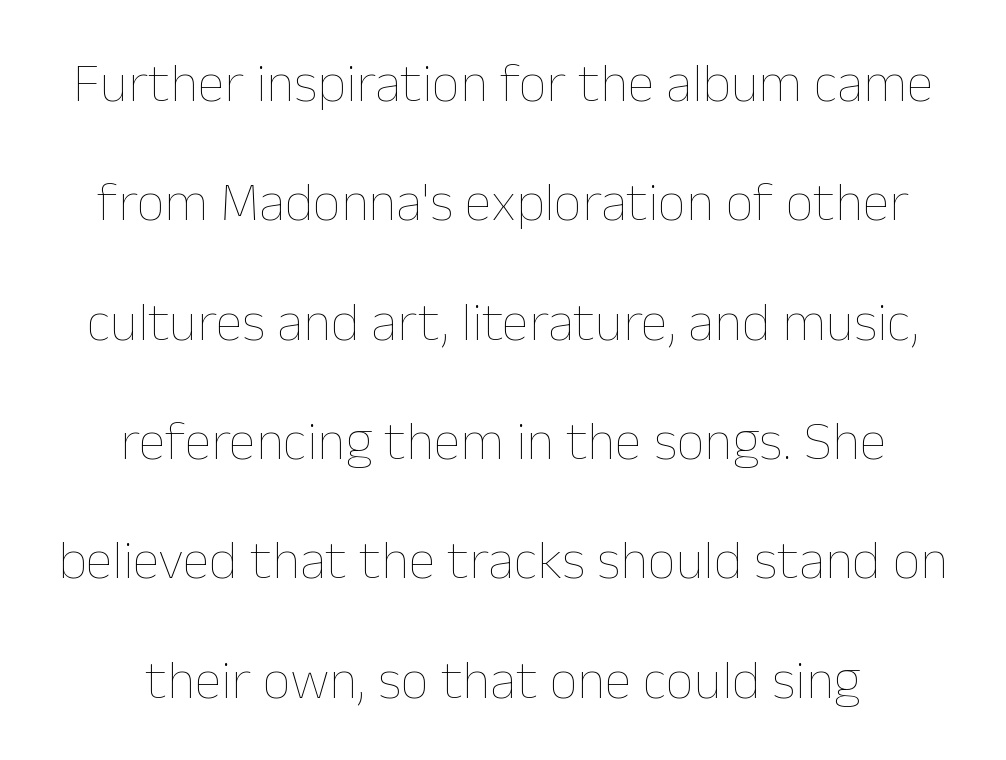
Q: Is the text bold? A: No.
Q: Is the text italic (slanted)? A: No, it is upright.
Q: Is the text underlined? A: No.
Q: How is the paragraph aligned? A: Centered.
Q: Is the spacing between letters normal or unusually wide? A: Normal.
Q: Is the spacing between lines tight, normal or loose? A: Loose.
Q: Width (condensed, normal, or wide)? A: Normal.
Q: Stroke contrast? A: Low.
Q: x-height? A: Medium.
Q: Monospaced? A: No.
